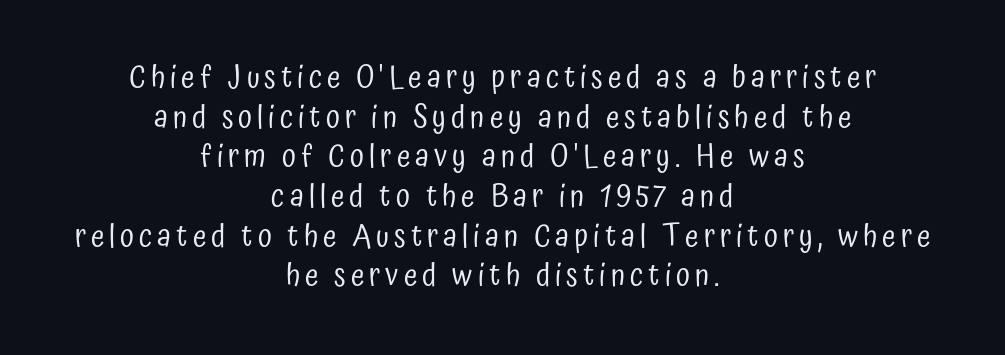
Q: Is the text bold? A: No.
Q: Is the text italic (slanted)? A: No, it is upright.
Q: Is the typeface a serif or a sans-serif typeface? A: Sans-serif.
Q: Is the text underlined? A: No.
Q: How is the paragraph aligned? A: Centered.
Q: Is the spacing between lines tight, normal or loose? A: Normal.
Q: Width (condensed, normal, or wide)? A: Condensed.
Q: Stroke contrast? A: Low.
Q: x-height? A: Medium.
Q: Monospaced? A: No.
